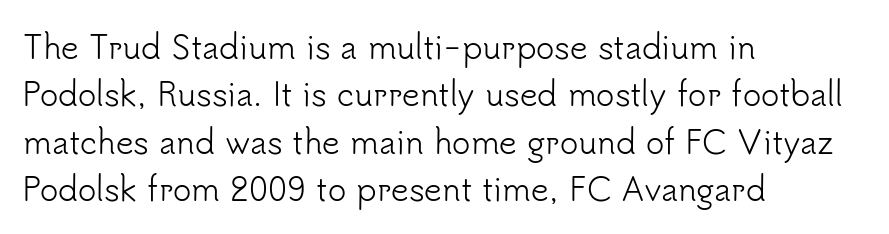
The image shows 31 px light sans-serif type, upright; set left-aligned, normal line spacing (1.53x), normal letter spacing, not underlined; low stroke contrast and a small x-height.
